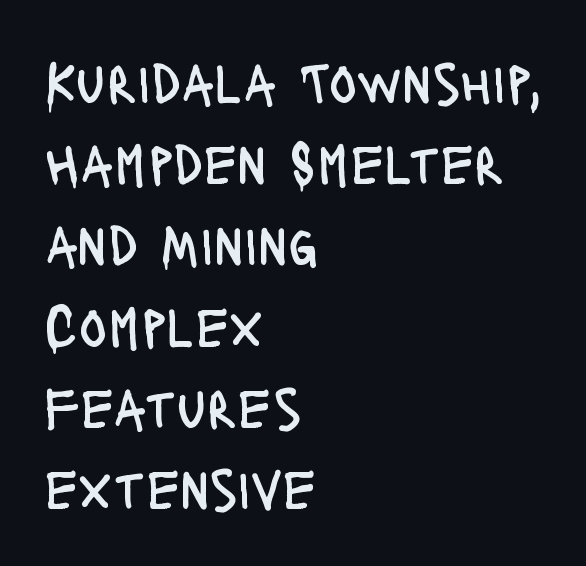
{"serif": "no", "italic": "no", "bold": "no", "weight": "regular", "width": "condensed", "stroke_contrast": "low", "x_height": "large", "monospaced": "no", "underline": "no", "align": "left", "line_spacing": "normal", "line_spacing_ratio": 1.4, "letter_spacing": "normal", "letter_spacing_em": 0.0, "glyph_px": 58}
